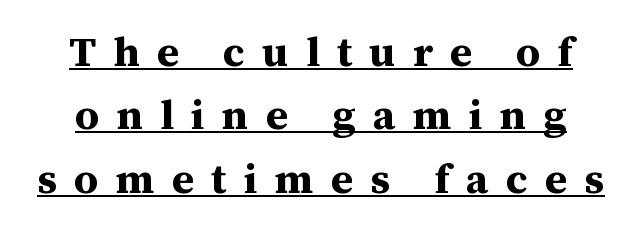
{"serif": "yes", "italic": "no", "bold": "yes", "weight": "bold", "width": "normal", "stroke_contrast": "medium", "x_height": "medium", "monospaced": "no", "underline": "yes", "align": "center", "line_spacing": "normal", "line_spacing_ratio": 1.51, "letter_spacing": "wide", "letter_spacing_em": 0.41, "glyph_px": 42}
